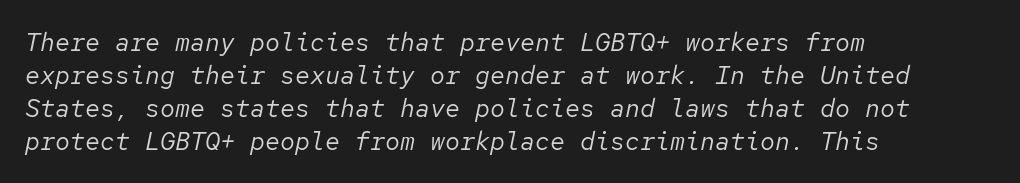
Line beginnings align vertically; line endings do not. Nobody touched the tracking dial on this one. Quick note: italic. Decoration check: the copy has no underline. A light-to-regular cut is what we see here. The rows are spaced the way most documents space them.
